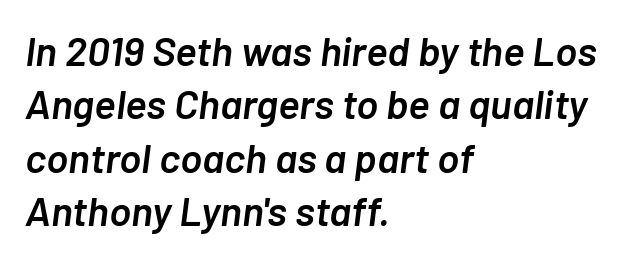
{"italic": "yes", "lean": "right", "slant_degrees": 7, "bold": "semi", "weight": "semibold", "width": "normal", "stroke_contrast": "low", "x_height": "medium", "monospaced": "no", "underline": "no", "align": "left", "line_spacing": "normal", "line_spacing_ratio": 1.3, "letter_spacing": "normal", "letter_spacing_em": 0.0, "glyph_px": 41}
